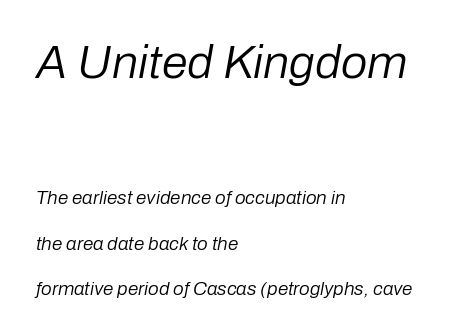
Q: Is the text bold? A: No.
Q: Is the text italic (slanted)? A: Yes, it leans right by about 10 degrees.
Q: Is the text underlined? A: No.
Q: How is the paragraph aligned? A: Left-aligned.
Q: Is the spacing between letters normal or unusually wide? A: Normal.
Q: Is the spacing between lines tight, normal or loose? A: Loose.
Q: Which block of text is set in a larger size, the first (top) or the second (bottom)? A: The first (top) one.
Q: Width (condensed, normal, or wide)? A: Normal.
Q: Stroke contrast? A: Low.
Q: x-height? A: Medium.
Q: Monospaced? A: No.
